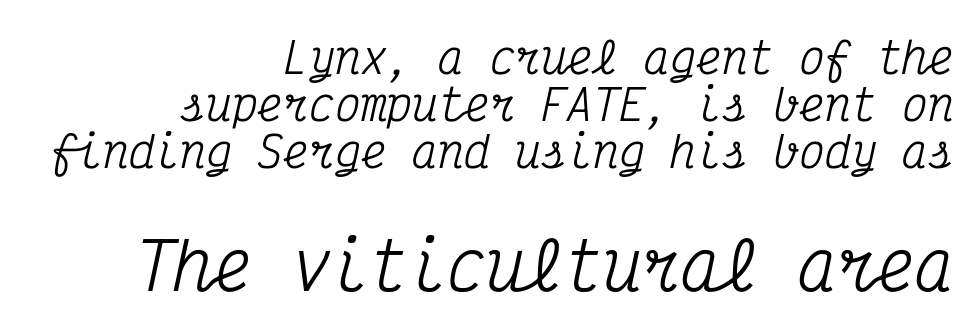
Q: Is the text italic (slanted)? A: Yes, it leans right by about 12 degrees.
Q: Is the typeface a serif or a sans-serif typeface? A: Serif.
Q: Is the text underlined? A: No.
Q: How is the paragraph aligned? A: Right-aligned.
Q: Is the spacing between letters normal or unusually wide? A: Normal.
Q: Is the spacing between lines tight, normal or loose? A: Tight.
Q: Which block of text is set in a larger size, the first (top) or the second (bottom)? A: The second (bottom) one.
Q: Width (condensed, normal, or wide)? A: Condensed.
Q: Stroke contrast? A: Medium.
Q: x-height? A: Medium.
Q: Monospaced? A: Yes.
